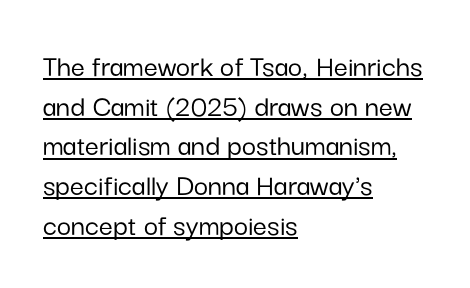
{"serif": "no", "italic": "no", "width": "normal", "stroke_contrast": "low", "x_height": "medium", "monospaced": "no", "underline": "yes", "align": "left", "line_spacing": "normal", "line_spacing_ratio": 1.28, "letter_spacing": "normal", "letter_spacing_em": 0.0, "glyph_px": 31}
